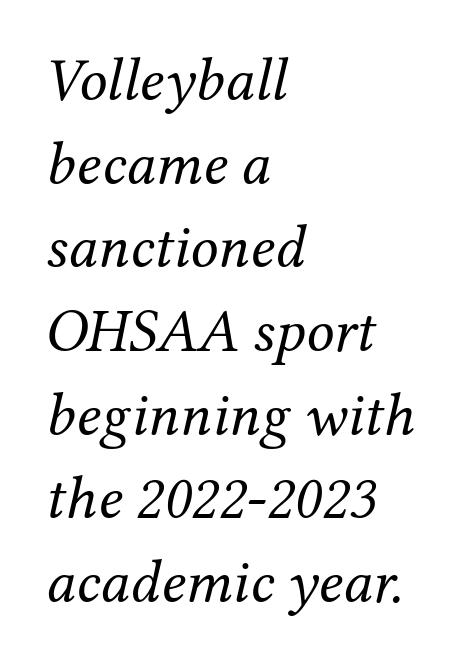
The image shows 62 px regular-weight serif type, italic (leaning right); set left-aligned, normal line spacing (1.35x), normal letter spacing, not underlined; medium stroke contrast and a medium x-height.
